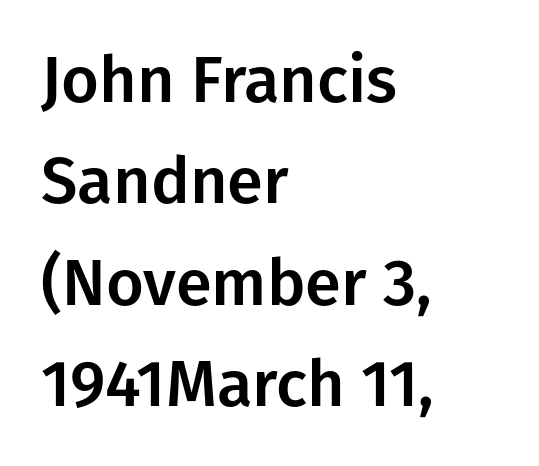
The image shows 65 px sans-serif type, upright; set left-aligned, normal line spacing (1.56x), normal letter spacing, not underlined; low stroke contrast and a medium x-height.
